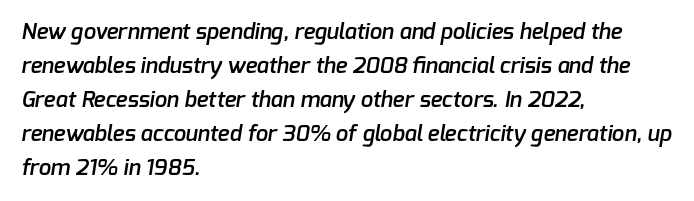
{"bold": "semi", "underline": "no", "align": "left", "line_spacing": "normal", "line_spacing_ratio": 1.54, "letter_spacing": "normal", "letter_spacing_em": 0.0, "glyph_px": 22}
